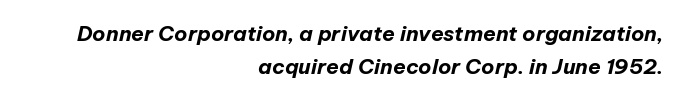
The image shows 21 px bold type, italic (leaning right); set right-aligned, normal line spacing (1.55x), normal letter spacing, not underlined.
